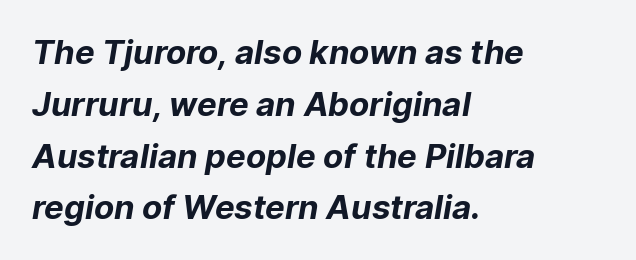
A typesetter would call this zero additional tracking. The face used here has the dense, thick strokes of a bold. The compositor pushed each line to the left boundary. Check the space under the baseline: it is left empty. Looks like regular typesetting: each glyph gets only the width it needs.
